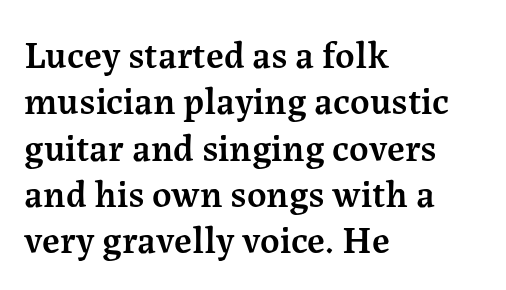
The image shows 38 px semibold serif type, upright; set left-aligned, line spacing 1.22x, normal letter spacing, not underlined; medium stroke contrast and a medium x-height.
